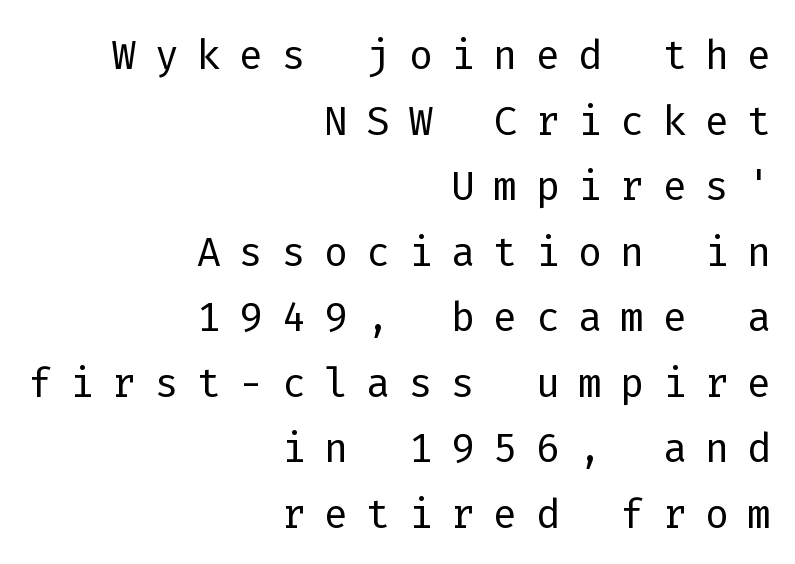
The image shows 56 px light sans-serif type, upright, monospaced; set right-aligned, line spacing 1.17x, unusually wide letter spacing (+0.33 em), not underlined; low stroke contrast and a medium x-height.
